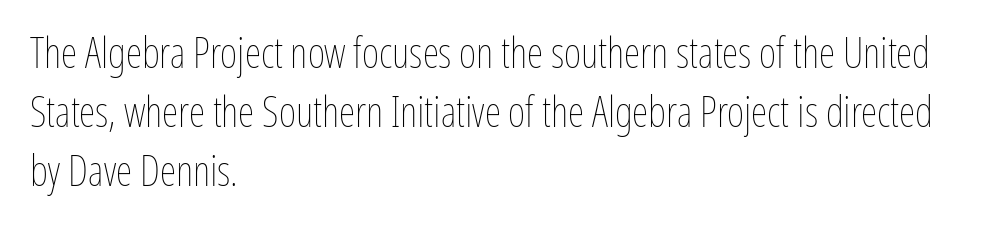
The image shows 42 px thin, condensed type, upright; set left-aligned, normal line spacing (1.41x), normal letter spacing, not underlined; low stroke contrast and a medium x-height.
